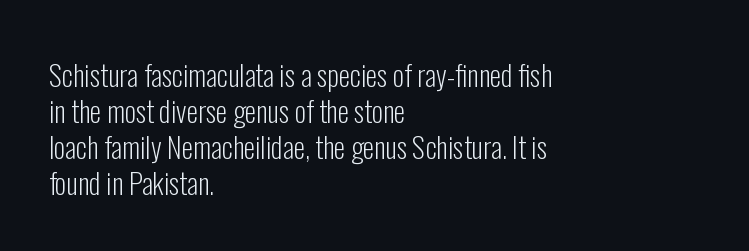
Q: Is the text bold? A: No.
Q: Is the text italic (slanted)? A: No, it is upright.
Q: Is the typeface a serif or a sans-serif typeface? A: Sans-serif.
Q: Is the text underlined? A: No.
Q: How is the paragraph aligned? A: Left-aligned.
Q: Is the spacing between letters normal or unusually wide? A: Normal.
Q: Width (condensed, normal, or wide)? A: Condensed.
Q: Stroke contrast? A: Low.
Q: x-height? A: Medium.
Q: Monospaced? A: No.
